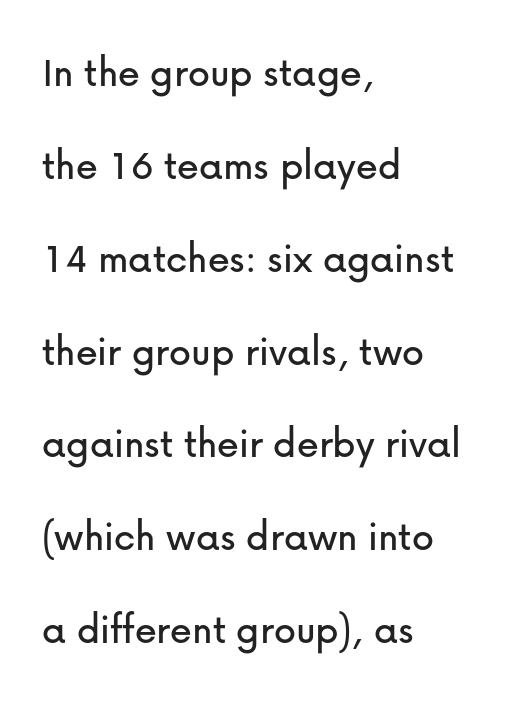
The image shows 44 px sans-serif type, upright; set left-aligned, loose line spacing (2.11x), normal letter spacing, not underlined; low stroke contrast and a medium x-height.
